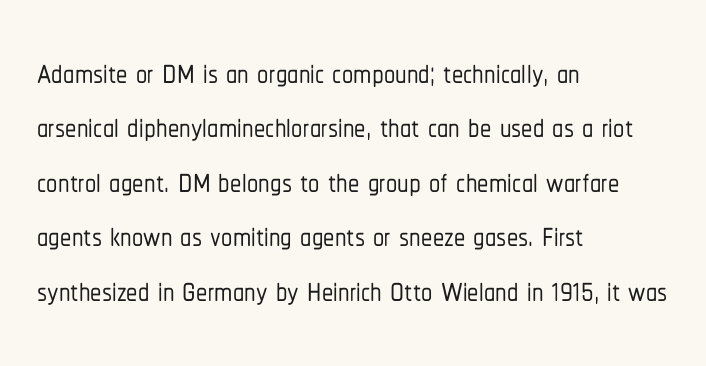
If you drew a ruler down the left edge, every line would touch it. Here the designer chose a conventional face with non-uniform glyph widths. Observe the ordinary spacing: letters are neighbours, not strangers. Glance below the letters and you will spot only blank space. Observe the absence of serifs on each vertical stroke in this sample. Posture: upright roman.
